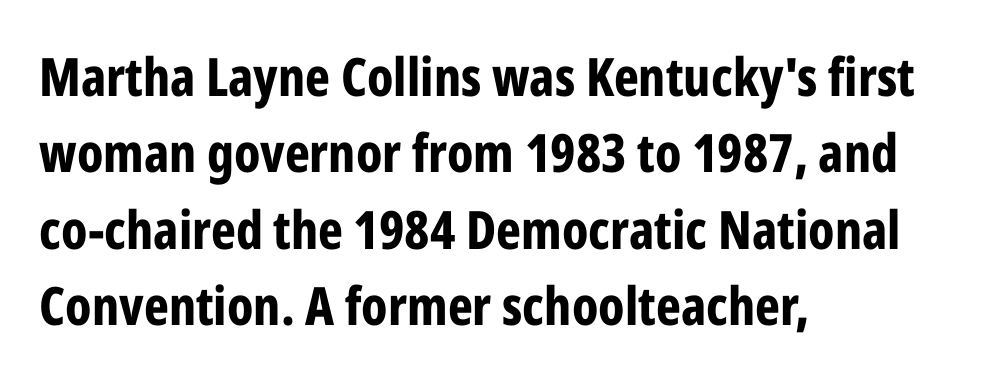
{"serif": "no", "italic": "no", "bold": "yes", "weight": "bold", "width": "condensed", "stroke_contrast": "low", "x_height": "medium", "monospaced": "no", "underline": "no", "align": "left", "line_spacing": "normal", "line_spacing_ratio": 1.44, "letter_spacing": "normal", "letter_spacing_em": 0.0, "glyph_px": 53}
